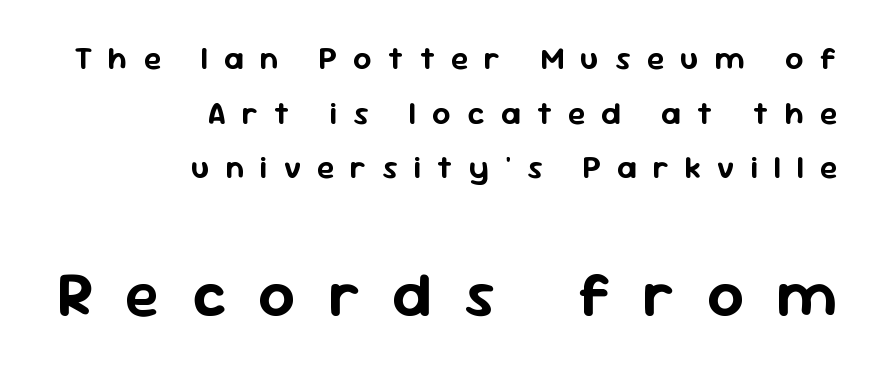
{"serif": "no", "italic": "no", "width": "normal", "stroke_contrast": "low", "x_height": "medium", "monospaced": "no", "underline": "no", "align": "right", "line_spacing_ratio": 1.71, "letter_spacing": "wide", "letter_spacing_em": 0.5, "larger_block": "second", "size_ratio": 2.0, "glyph_px": 64}
